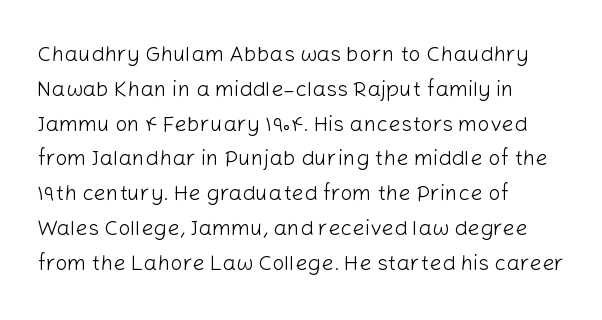
{"italic": "no", "bold": "no", "underline": "no", "align": "left", "line_spacing": "normal", "line_spacing_ratio": 1.58, "letter_spacing": "normal", "letter_spacing_em": 0.0, "glyph_px": 22}
